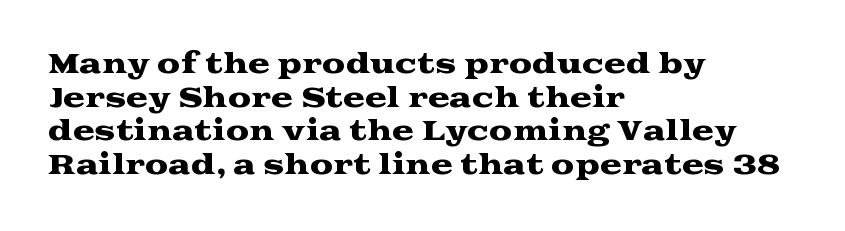
The image shows 26 px text type, upright; set left-aligned, normal line spacing (1.29x), normal letter spacing, not underlined.
